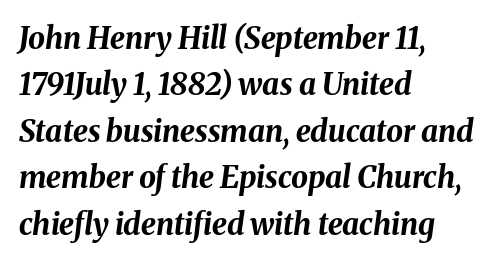
The image shows 30 px bold type, italic (leaning right); set left-aligned, normal line spacing (1.55x), normal letter spacing, not underlined; medium stroke contrast and a medium x-height.
